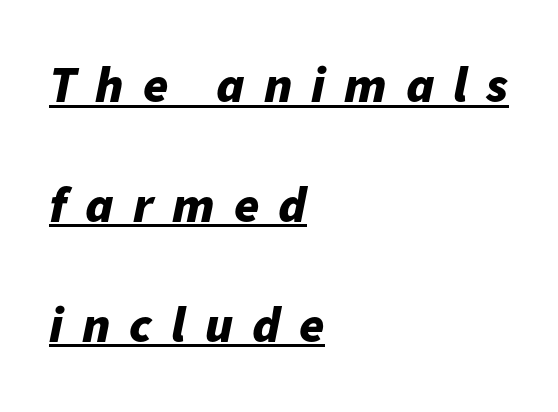
Q: Is the text bold? A: Yes.
Q: Is the text italic (slanted)? A: Yes, it leans right by about 11 degrees.
Q: Is the text underlined? A: Yes.
Q: How is the paragraph aligned? A: Left-aligned.
Q: Is the spacing between letters normal or unusually wide? A: Unusually wide.
Q: Is the spacing between lines tight, normal or loose? A: Loose.
Q: Width (condensed, normal, or wide)? A: Normal.
Q: Stroke contrast? A: Low.
Q: x-height? A: Medium.
Q: Monospaced? A: No.
